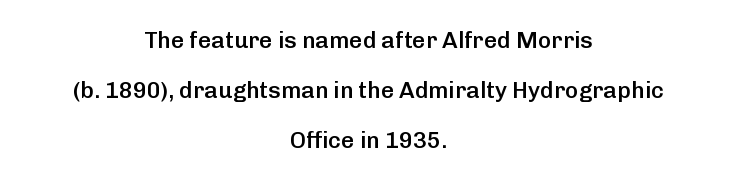
The image shows 23 px text type, upright; set centered, loose line spacing (2.18x), normal letter spacing, not underlined.
